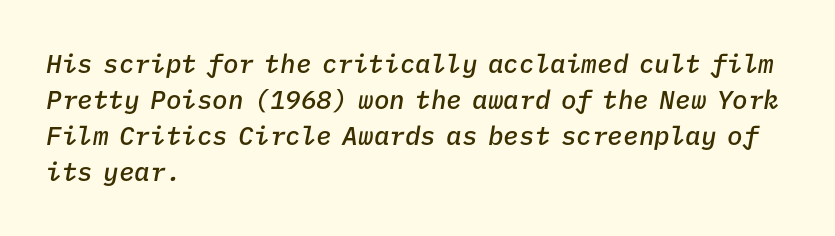
Q: Is the text bold? A: Semi-bold.
Q: Is the text italic (slanted)? A: Yes, it leans right by about 9 degrees.
Q: Is the text underlined? A: No.
Q: How is the paragraph aligned? A: Left-aligned.
Q: Is the spacing between letters normal or unusually wide? A: Normal.
Q: Is the spacing between lines tight, normal or loose? A: Normal.
